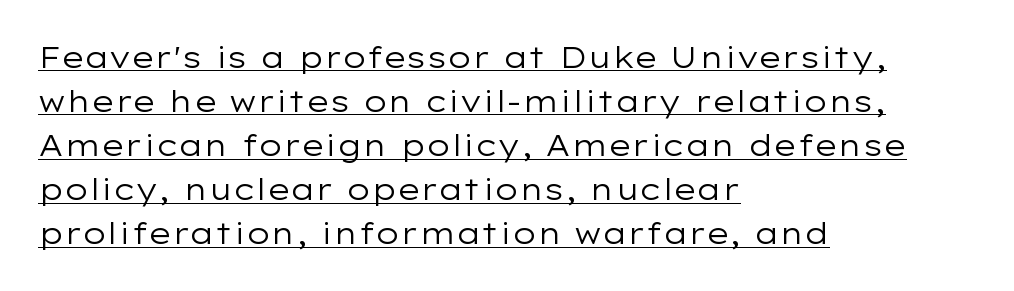
Observe the absence of serifs on each vertical stroke in this sample. Compared with undecorated copy, this sample adds a rule below the words. This rendering leaves character spacing at its baseline value. Proportional: the letters do not fall into vertical columns. Reading down the column, the eye jumps a familiar distance to each next line.
